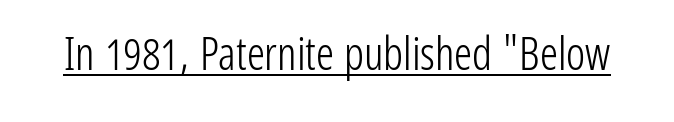
{"serif": "no", "italic": "no", "bold": "no", "weight": "light", "width": "condensed", "stroke_contrast": "low", "x_height": "medium", "monospaced": "no", "underline": "yes", "letter_spacing": "normal", "letter_spacing_em": 0.0, "glyph_px": 45}
